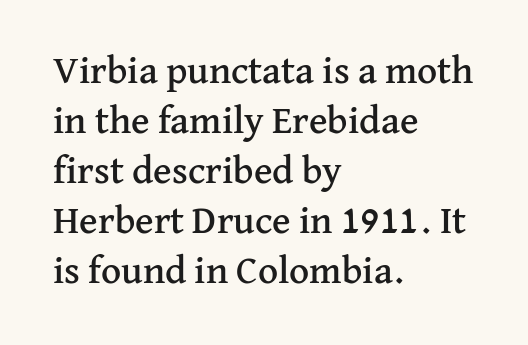
The image shows 39 px serif type, upright; set left-aligned, normal line spacing (1.28x), normal letter spacing, not underlined; medium stroke contrast and a medium x-height.
